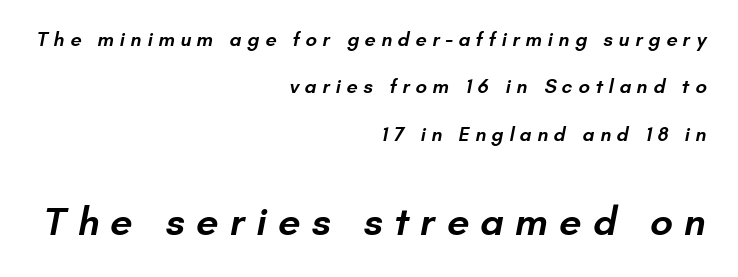
{"serif": "no", "bold": "semi", "weight": "semibold", "width": "normal", "stroke_contrast": "low", "x_height": "small", "monospaced": "no", "underline": "no", "align": "right", "line_spacing": "loose", "line_spacing_ratio": 2.37, "letter_spacing": "wide", "letter_spacing_em": 0.28, "larger_block": "second", "size_ratio": 2.0, "glyph_px": 40}
